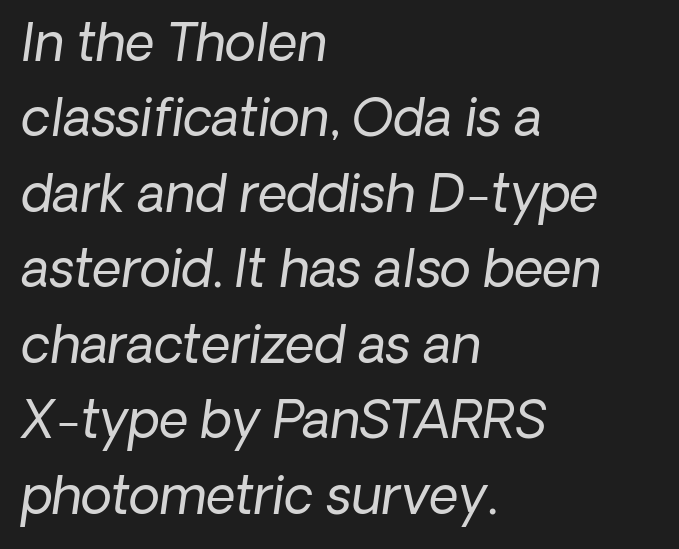
Bare-footed words on every line. The specimen reads as italic at a glance. Looks like regular typesetting: each glyph gets only the width it needs. The vertical gap from one line to the next is medium. Glyph-to-glyph distance matches everyday printed text.
